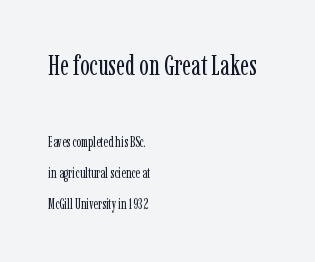
{"serif": "yes", "italic": "no", "bold": "no", "weight": "regular", "width": "condensed", "stroke_contrast": "low", "x_height": "medium", "monospaced": "no", "underline": "no", "align": "left", "line_spacing": "loose", "line_spacing_ratio": 2.23, "letter_spacing": "normal", "letter_spacing_em": 0.0, "larger_block": "first", "size_ratio": 2.0, "glyph_px": 28}
